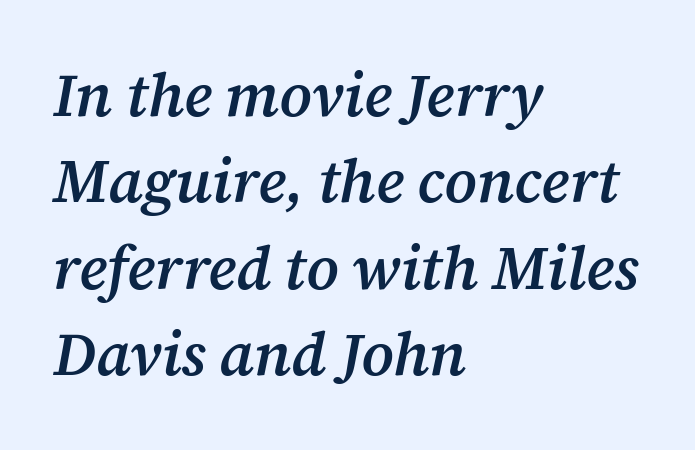
Q: Is the text bold? A: Semi-bold.
Q: Is the text italic (slanted)? A: Yes, it leans right by about 12 degrees.
Q: Is the typeface a serif or a sans-serif typeface? A: Serif.
Q: Is the text underlined? A: No.
Q: How is the paragraph aligned? A: Left-aligned.
Q: Is the spacing between letters normal or unusually wide? A: Normal.
Q: Is the spacing between lines tight, normal or loose? A: Normal.
Q: Width (condensed, normal, or wide)? A: Normal.
Q: Stroke contrast? A: Medium.
Q: x-height? A: Medium.
Q: Monospaced? A: No.
